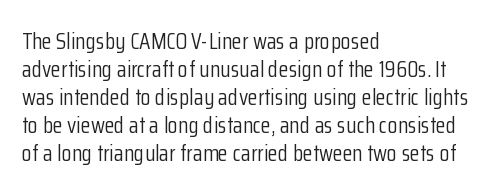
Every stem runs plumb, perpendicular to the baseline. Layout note: lines flush left. Decoration check: the copy has no underline. Short note: letters normally spaced.
